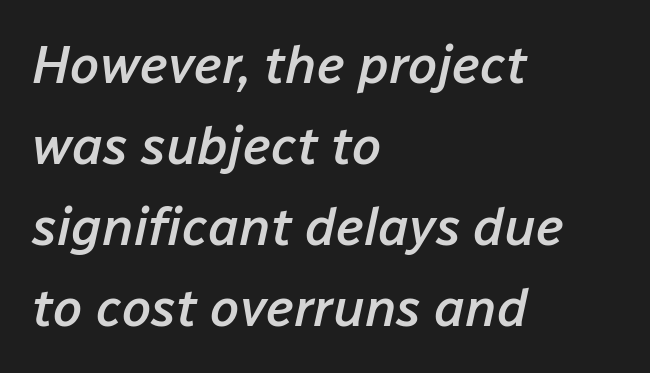
Clear beneath every line of the passage. Leftover space on each line is placed entirely after the last word. These lines keep a tight, regular rhythm from letter to letter. Posture: slanted. The sample has been set in demibold, a notch under bold. This sample has the flowing, uneven cadence of proportional lettering.
